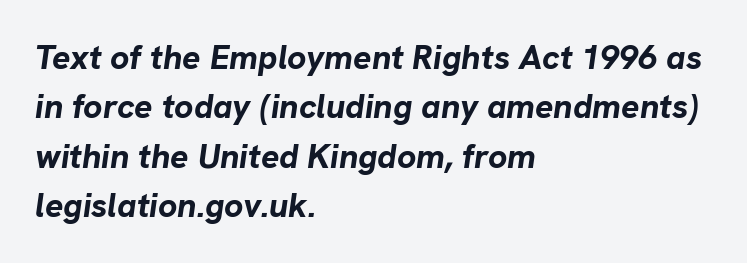
The face used here has the dense, thick strokes of a bold. You could not count columns in this text — the font is proportionally spaced. Leading: standard. Each row of text sits above clean, open space. Glyph-to-glyph distance matches everyday printed text.
